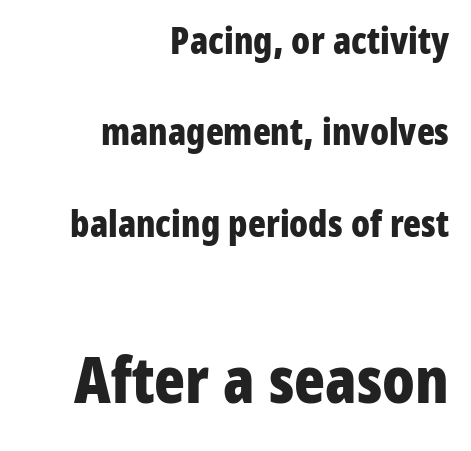
The image shows 64 px bold, condensed sans-serif type, upright; set right-aligned, loose line spacing (2.47x), normal letter spacing, not underlined; the second (bottom) block is 1.73x larger; low stroke contrast and a medium x-height.
